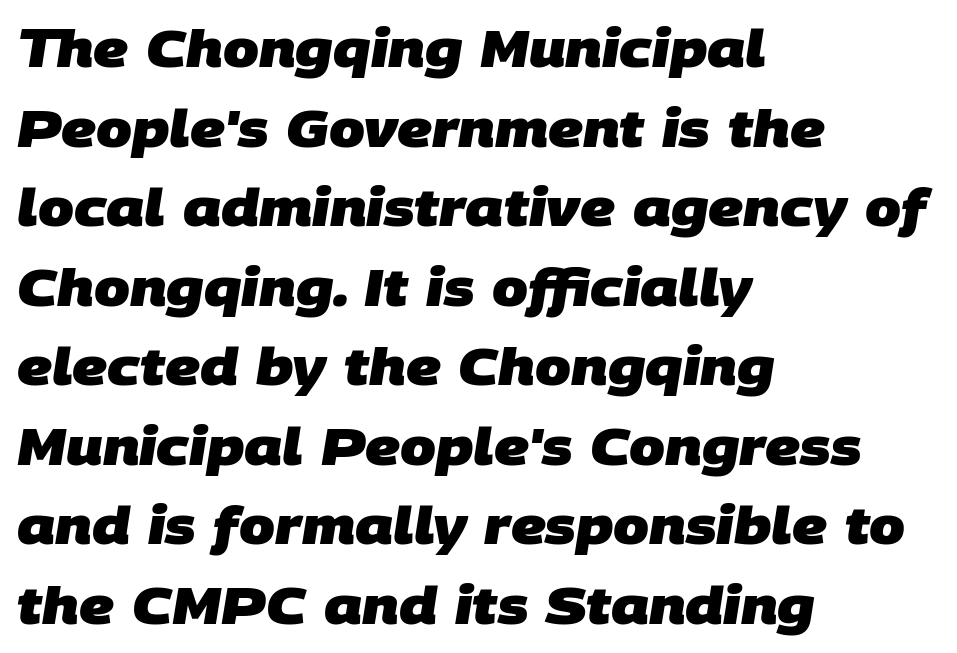
Bold? Absolutely — the strokes are thick and heavy. Honestly, the letter spacing is just normal — you wouldn't notice it. The paragraph shown leans on its left margin. Letterform terminals end flat and unadorned throughout the passage. The face used here is proportionally spaced, like ordinary book or web type.
